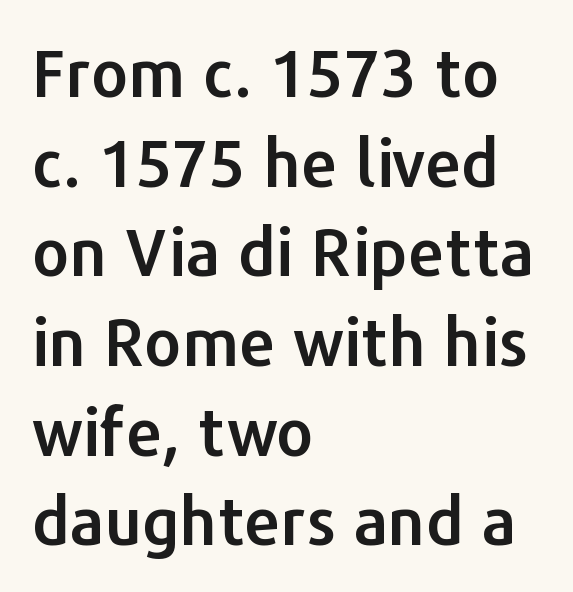
I'd call this a sans setting — the letters go barefoot. Looks like regular typesetting: each glyph gets only the width it needs. Leading matches the norm, producing a regular column. Clear beneath every line of the passage. Do the letters lean? They stand straight. Alignment: flush left.
